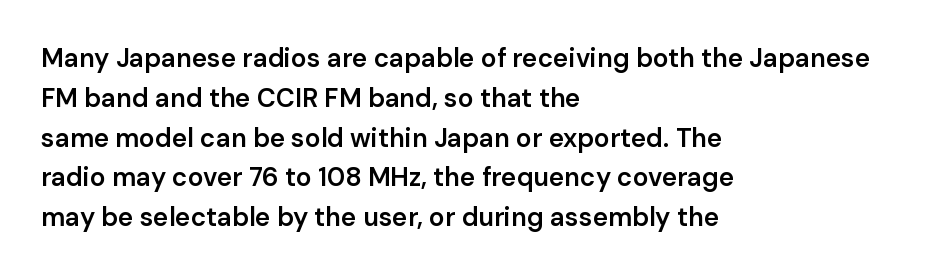
Q: Is the text bold? A: Semi-bold.
Q: Is the text italic (slanted)? A: No, it is upright.
Q: Is the text underlined? A: No.
Q: How is the paragraph aligned? A: Left-aligned.
Q: Is the spacing between letters normal or unusually wide? A: Normal.
Q: Is the spacing between lines tight, normal or loose? A: Normal.
